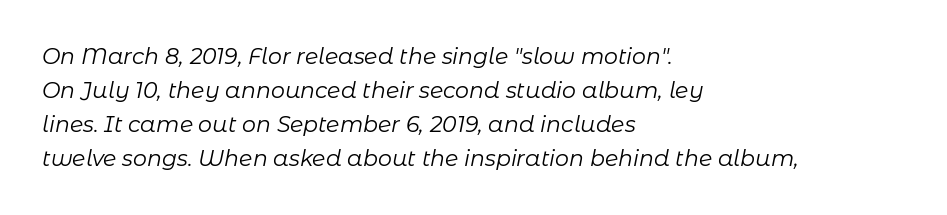
{"italic": "yes", "lean": "right", "slant_degrees": 11, "bold": "no", "underline": "no", "align": "left", "line_spacing": "normal", "line_spacing_ratio": 1.55, "letter_spacing": "normal", "letter_spacing_em": 0.0, "glyph_px": 22}
